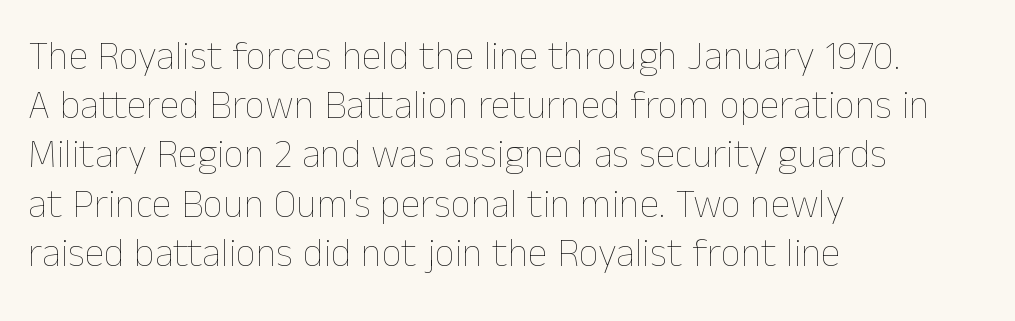
{"italic": "no", "bold": "no", "weight": "thin", "width": "normal", "stroke_contrast": "low", "x_height": "medium", "monospaced": "no", "underline": "no", "align": "left", "line_spacing_ratio": 1.23, "letter_spacing": "normal", "letter_spacing_em": 0.0, "glyph_px": 40}
